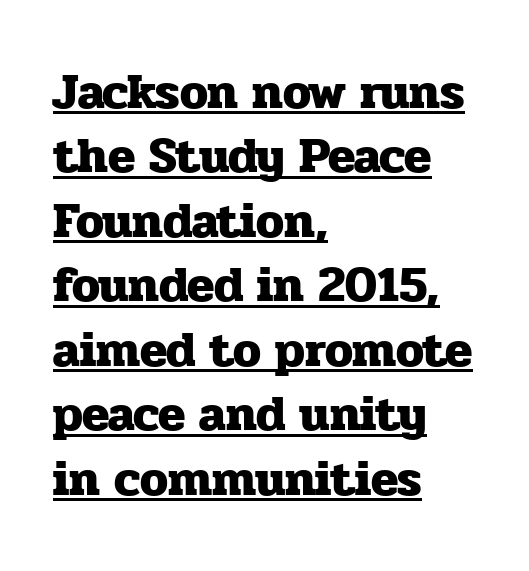
The paragraph has a hard left edge and a soft right edge. These lines sit exactly where default settings would place them. What kind of face is this? One with serifs. Quick note: not italic, upright. What decoration does the sample have? An underline. Caption: bold face, heavy strokes.
